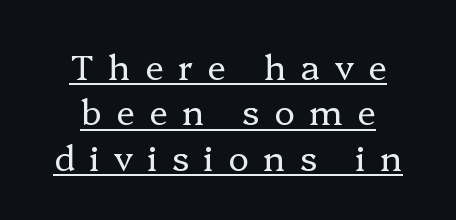
{"serif": "yes", "italic": "no", "bold": "no", "weight": "regular", "width": "normal", "stroke_contrast": "low", "x_height": "medium", "monospaced": "no", "underline": "yes", "align": "center", "line_spacing": "normal", "line_spacing_ratio": 1.3, "letter_spacing": "wide", "letter_spacing_em": 0.41, "glyph_px": 35}
